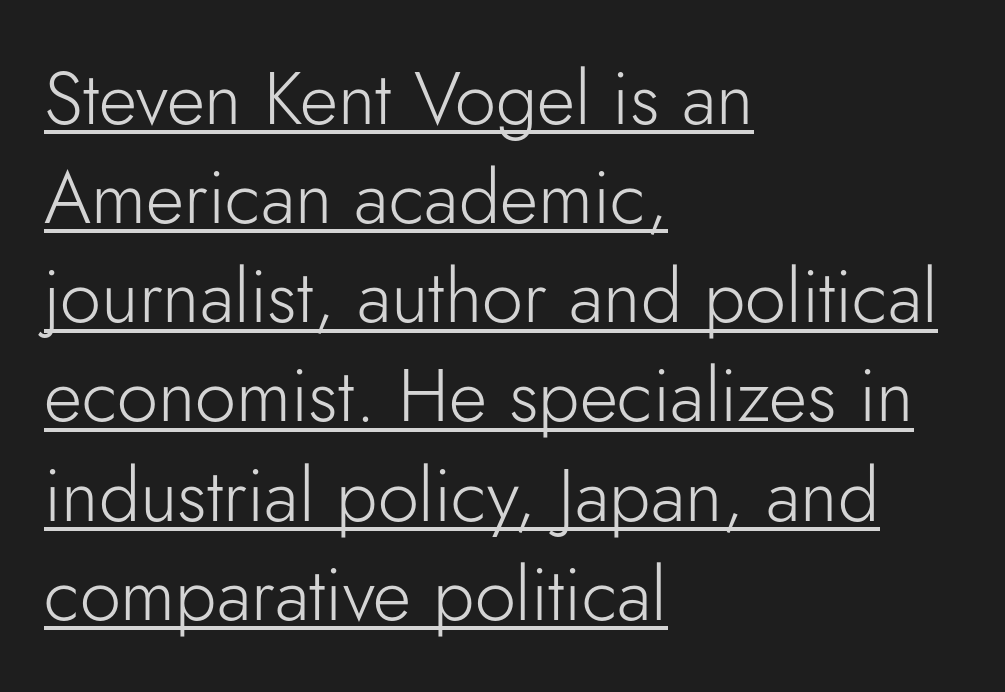
Q: Is the text bold? A: No.
Q: Is the text italic (slanted)? A: No, it is upright.
Q: Is the typeface a serif or a sans-serif typeface? A: Sans-serif.
Q: Is the text underlined? A: Yes.
Q: How is the paragraph aligned? A: Left-aligned.
Q: Is the spacing between letters normal or unusually wide? A: Normal.
Q: Is the spacing between lines tight, normal or loose? A: Normal.
Q: Width (condensed, normal, or wide)? A: Normal.
Q: Stroke contrast? A: Low.
Q: x-height? A: Small.
Q: Monospaced? A: No.
